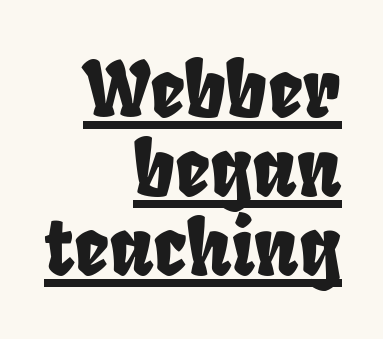
{"serif": "no", "width": "condensed", "stroke_contrast": "low", "x_height": "large", "monospaced": "no", "underline": "yes", "align": "right", "line_spacing": "tight", "line_spacing_ratio": 1.04, "letter_spacing": "normal", "letter_spacing_em": 0.0, "glyph_px": 76}
